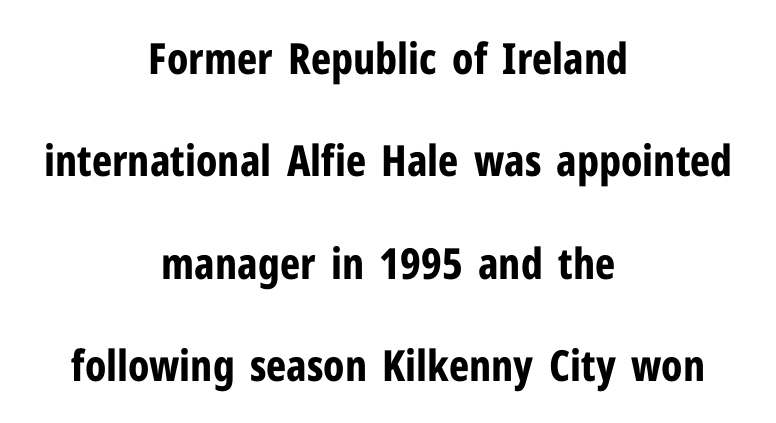
Q: Is the text bold? A: Yes.
Q: Is the text italic (slanted)? A: No, it is upright.
Q: Is the typeface a serif or a sans-serif typeface? A: Sans-serif.
Q: Is the text underlined? A: No.
Q: How is the paragraph aligned? A: Centered.
Q: Is the spacing between letters normal or unusually wide? A: Normal.
Q: Is the spacing between lines tight, normal or loose? A: Loose.
Q: Width (condensed, normal, or wide)? A: Condensed.
Q: Stroke contrast? A: Low.
Q: x-height? A: Medium.
Q: Monospaced? A: No.
